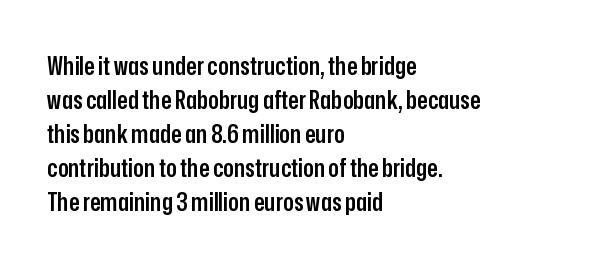
Do the letters lean? They stand straight. Set as a demibold, roughly 600 on the weight scale. Interline gaps are of average width in this sample. Has an underline been added? It has not. In CSS terms this would be text-align: left. The passage shown has conventional tracking throughout.
